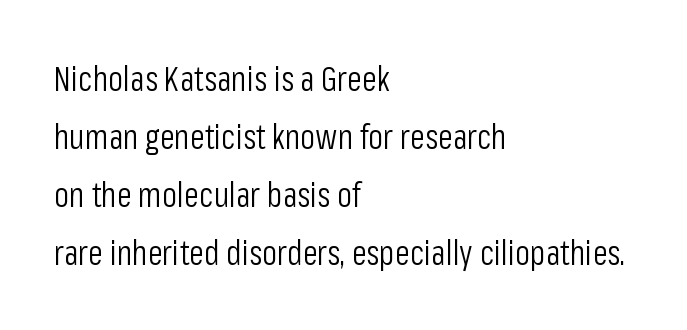
The image shows 34 px light, condensed sans-serif type, upright; set left-aligned, line spacing 1.71x, normal letter spacing, not underlined; low stroke contrast and a medium x-height.
